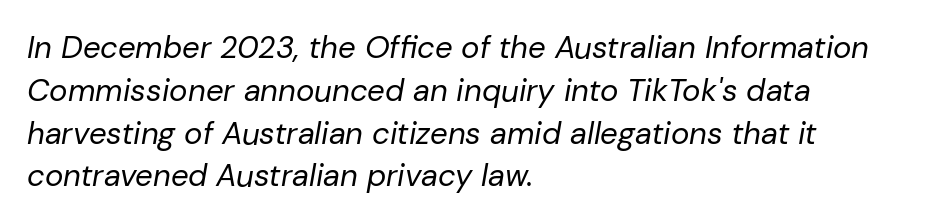
The letters are slanted; this is an italic face. No letter is thick-stroked: the sample isn't bold. The lines are quadded left. Do the characters align in a grid? No, the font is proportional.
